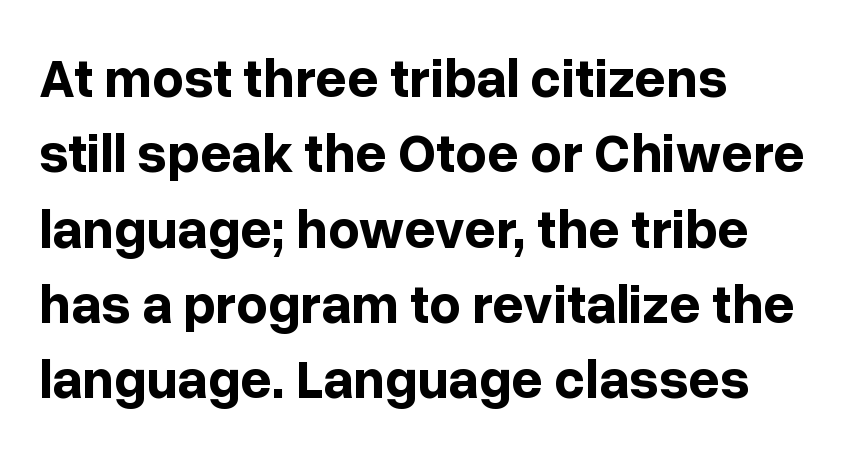
{"serif": "no", "italic": "no", "bold": "yes", "weight": "bold", "width": "normal", "stroke_contrast": "low", "x_height": "medium", "monospaced": "no", "underline": "no", "align": "left", "line_spacing": "normal", "line_spacing_ratio": 1.37, "letter_spacing": "normal", "letter_spacing_em": 0.0, "glyph_px": 55}
